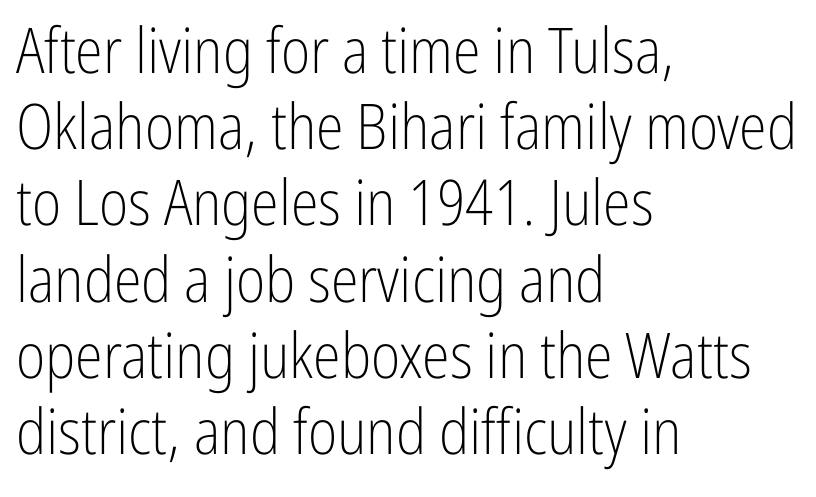
The image shows 63 px light, condensed sans-serif type, upright; set left-aligned, line spacing 1.21x, normal letter spacing, not underlined; low stroke contrast and a medium x-height.
